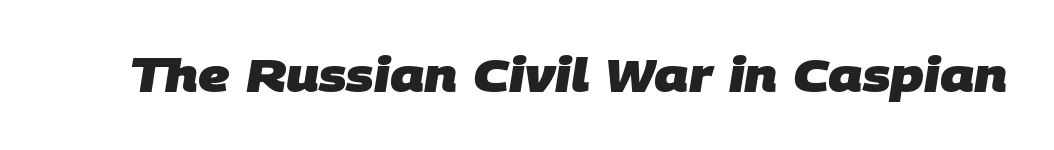
Q: Is the text bold? A: Yes.
Q: Is the typeface a serif or a sans-serif typeface? A: Sans-serif.
Q: Is the text underlined? A: No.
Q: Is the spacing between letters normal or unusually wide? A: Normal.
Q: Width (condensed, normal, or wide)? A: Normal.
Q: Stroke contrast? A: Low.
Q: x-height? A: Large.
Q: Monospaced? A: No.
